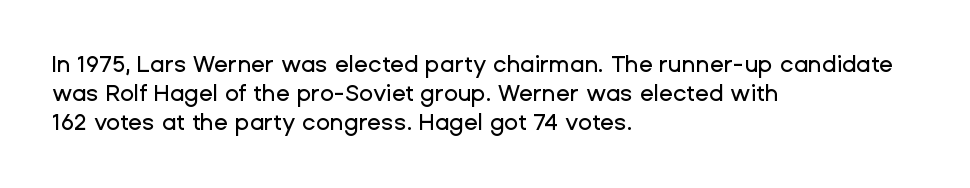
Interline gaps are of average width in this sample. Short note: letters normally spaced. Posture: vertical. The strip under each line holds only bare page. Which margin do the lines hug? The left one — the right edge is uneven.
